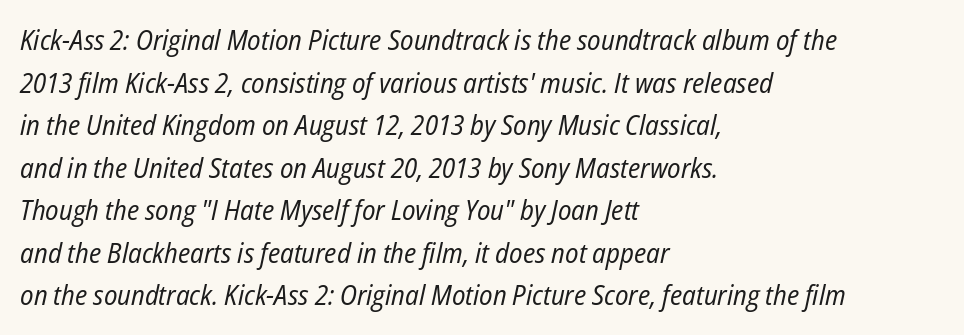
There is no visible air inserted between adjacent glyphs. The strokes carry an ordinary text weight at most. The rows are spaced the way most documents space them. Here the designer chose a conventional face with non-uniform glyph widths.
